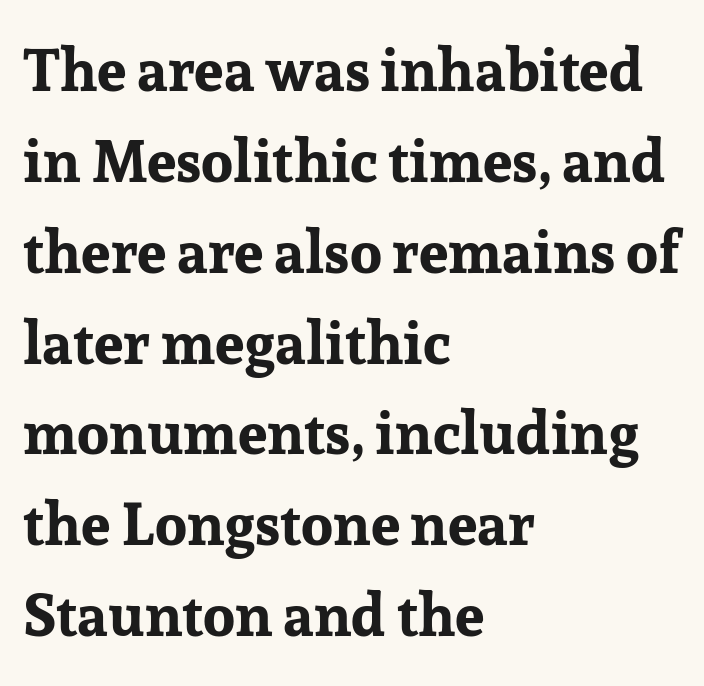
The image shows 59 px bold serif type, upright; set left-aligned, normal line spacing (1.54x), normal letter spacing, not underlined; low stroke contrast and a medium x-height.
